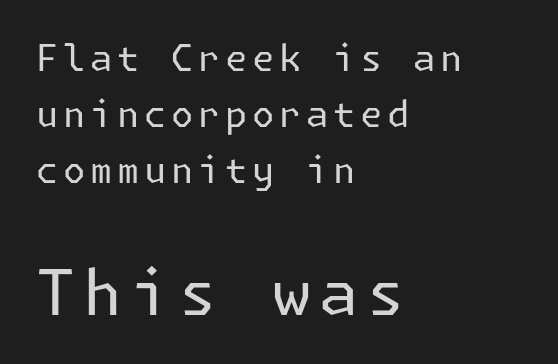
{"serif": "no", "italic": "no", "bold": "no", "weight": "regular", "width": "normal", "stroke_contrast": "low", "x_height": "medium", "underline": "no", "align": "left", "line_spacing": "normal", "line_spacing_ratio": 1.56, "larger_block": "second", "size_ratio": 1.75, "glyph_px": 63}
